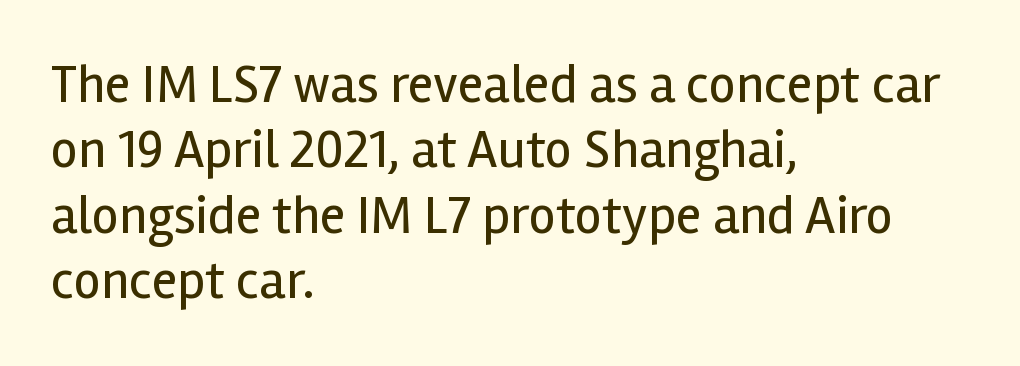
Weight class: somewhere from thin through regular. In terms of letterspacing, this is plain default setting. Character widths vary here, with narrow letters taking less room than wide ones. Caption: multi-line text, flush left, ragged right.
